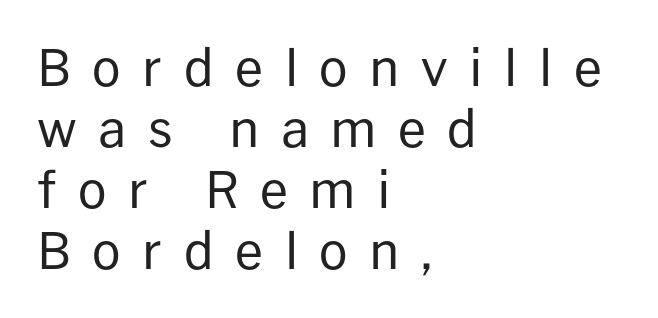
{"serif": "no", "italic": "no", "bold": "no", "weight": "regular", "width": "normal", "stroke_contrast": "low", "x_height": "medium", "monospaced": "no", "underline": "no", "align": "left", "line_spacing_ratio": 1.22, "letter_spacing": "wide", "letter_spacing_em": 0.43, "glyph_px": 50}
